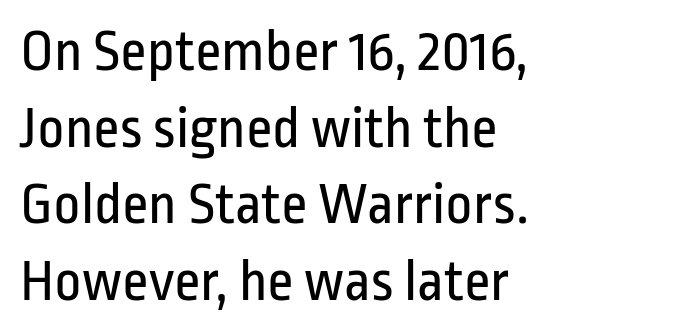
{"serif": "no", "italic": "no", "bold": "no", "weight": "regular", "width": "condensed", "stroke_contrast": "low", "x_height": "medium", "monospaced": "no", "underline": "no", "align": "left", "line_spacing": "normal", "line_spacing_ratio": 1.3, "letter_spacing": "normal", "letter_spacing_em": 0.0, "glyph_px": 59}
